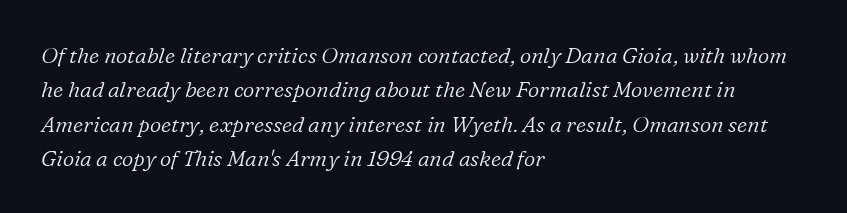
Every row of glyphs begins at an identical x-position on the left. Look at the tracking — it's just the regular setting, nothing added. The passage shown leans; its letterforms are oblique. Successive baselines arrive at the customary interval.
